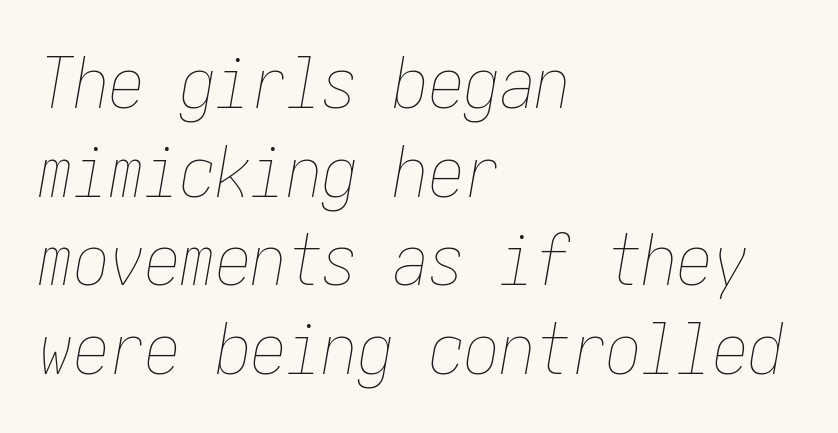
Yep, that's italic — everything's leaning. You could call the tracking neutral — neither tight nor loose. Nobody drew a line under any word here. These lines are set flush left with a ragged right edge. The leading is moderate, giving the passage an even texture.
